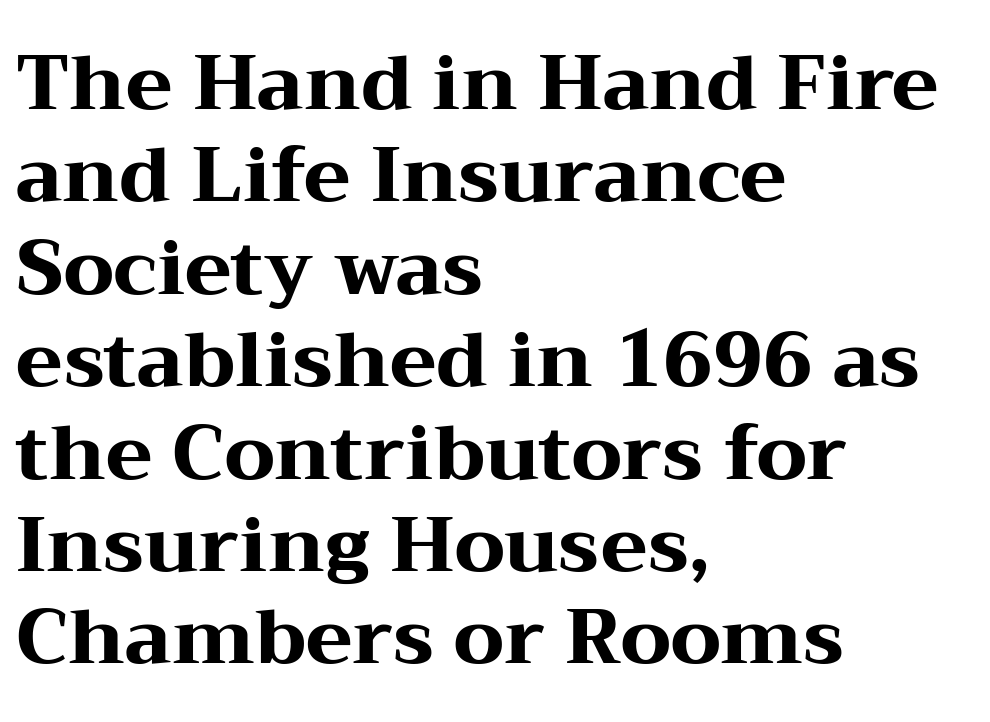
It's the straight-up-and-down kind of type. Characters follow at the spacing the type designer built in. A classic flush-left, rag-right setting is used for this passage. Underline: absent.
